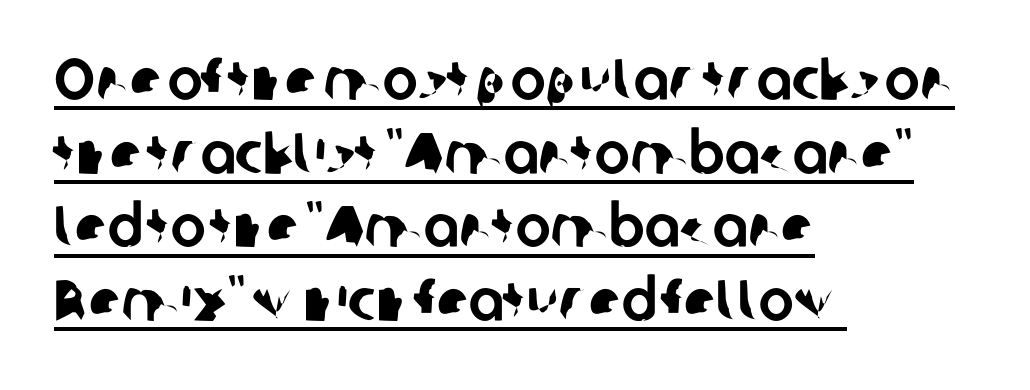
The image shows 59 px sans-serif type; set left-aligned, normal line spacing (1.25x), normal letter spacing, underlined; low stroke contrast and a medium x-height.
